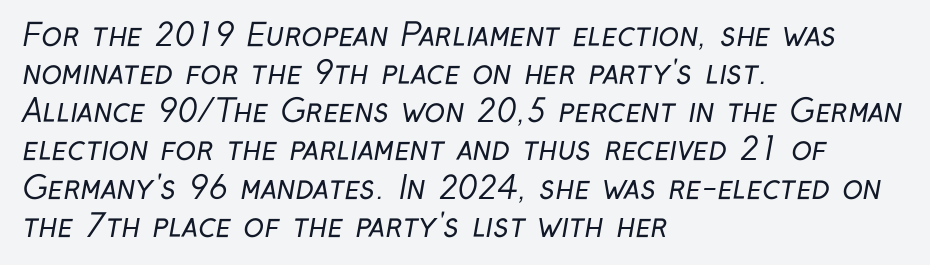
The strokes are not fattened; the text isn't bold. Words appear dense and cohesive because spacing is normal. Visually the block forms a straight wall on the left and a jagged coastline on the right. Each letter keeps its own natural width here, so spacing adapts to shape. The typeface chosen for these lines omits serifs.
